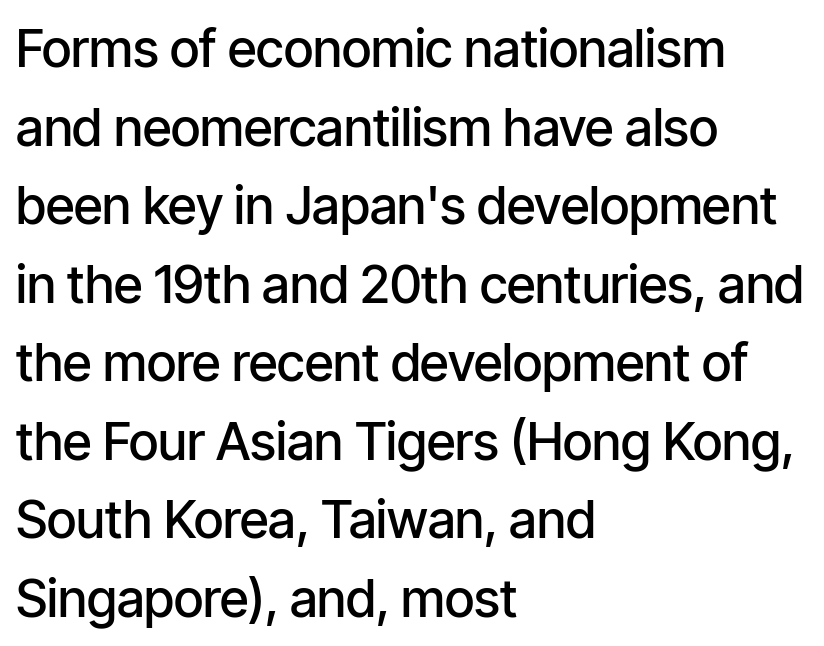
{"serif": "no", "italic": "no", "bold": "semi", "weight": "semibold", "width": "condensed", "stroke_contrast": "low", "x_height": "medium", "monospaced": "no", "underline": "no", "align": "left", "line_spacing": "normal", "line_spacing_ratio": 1.51, "letter_spacing": "normal", "letter_spacing_em": 0.0, "glyph_px": 52}
